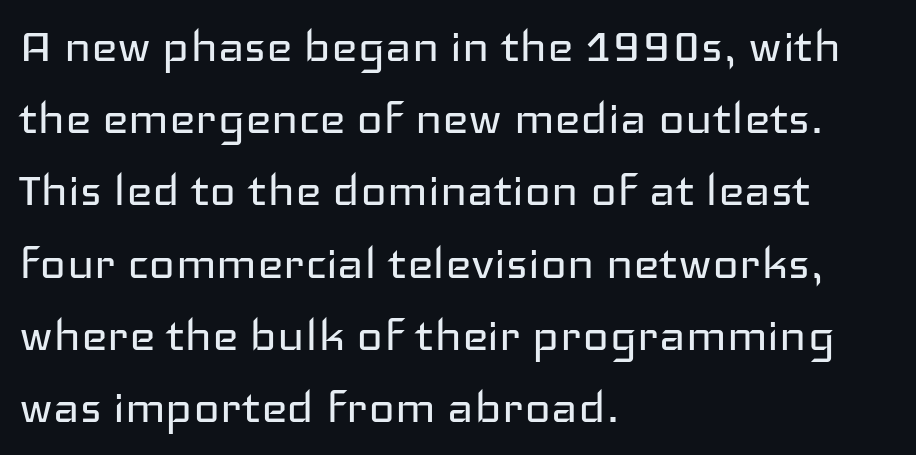
The image shows 56 px regular-weight, wide sans-serif type, upright; set left-aligned, normal line spacing (1.29x), normal letter spacing, not underlined; low stroke contrast and a medium x-height.
